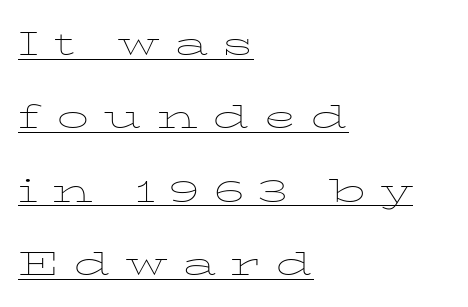
In terms of letterform style, serifs are clearly present. The rendering uses the underline text-decoration. No heavy texture on the line: the type isn't bold. The rendering inserts visible extra space after every character. Students, observe: this is what heavily led, spacious text looks like.
